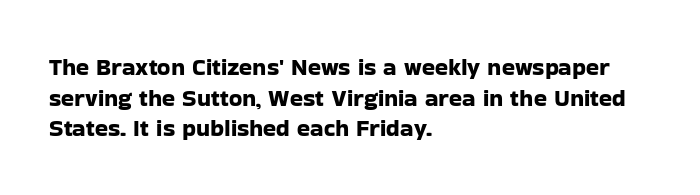
The image shows 24 px text type, upright; set left-aligned, normal line spacing (1.28x), normal letter spacing, not underlined.
